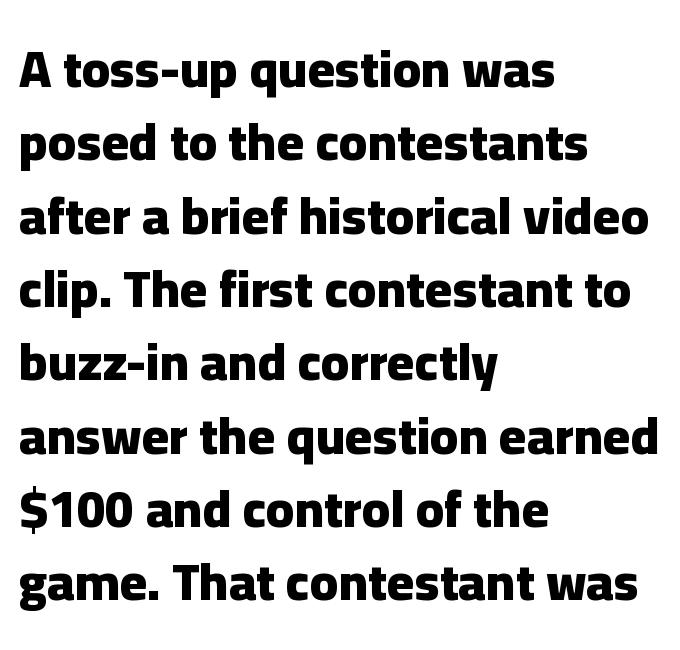
Q: Is the text bold? A: Yes.
Q: Is the text italic (slanted)? A: No, it is upright.
Q: Is the typeface a serif or a sans-serif typeface? A: Sans-serif.
Q: Is the text underlined? A: No.
Q: How is the paragraph aligned? A: Left-aligned.
Q: Is the spacing between letters normal or unusually wide? A: Normal.
Q: Is the spacing between lines tight, normal or loose? A: Normal.
Q: Width (condensed, normal, or wide)? A: Normal.
Q: Stroke contrast? A: Low.
Q: x-height? A: Medium.
Q: Monospaced? A: No.
